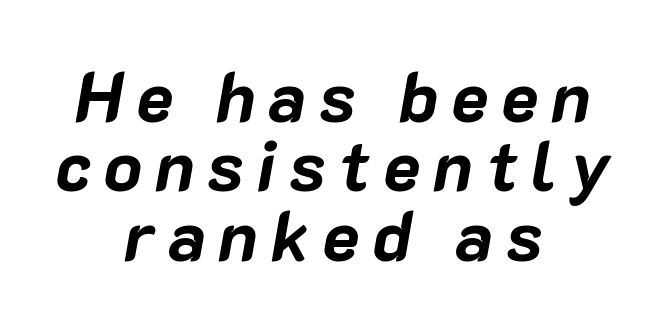
The image shows 70 px bold type, italic (leaning right); set centered, tight line spacing (0.99x), not underlined; low stroke contrast and a medium x-height.
